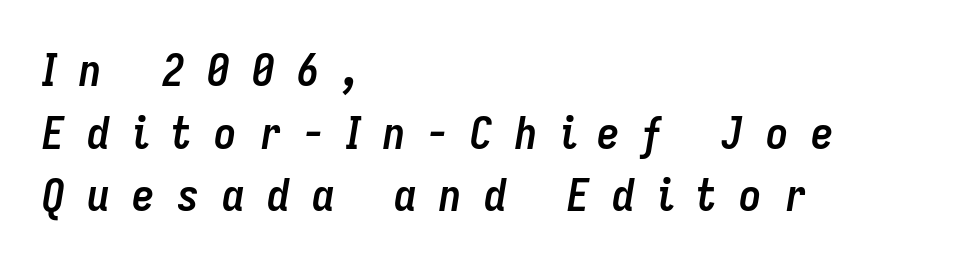
Loose tracking; the words dissolve into strings of separated letters. Does the lettering tilt? It does — this is italic. Rule under the text: the space is simply empty. The lines in this sample share a left origin and differ only in where they stop. How heavy is the stroke? Heavy — this is a bold. Leading: standard.
